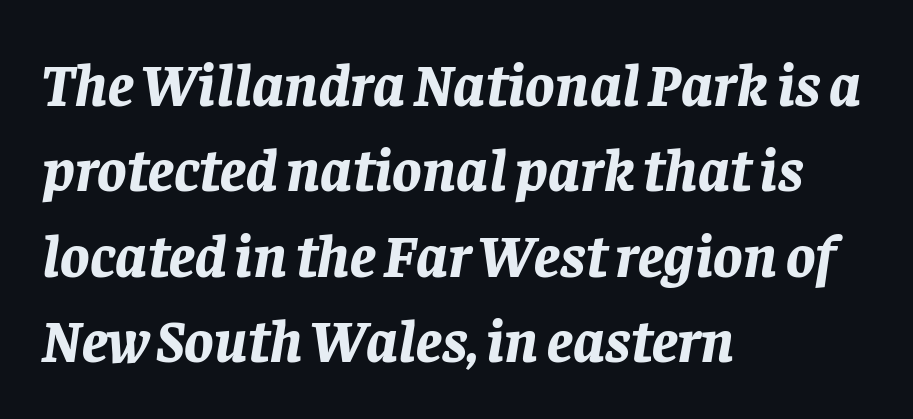
Default kerning and tracking; the words read as compact shapes. This sample is left-justified, so line endings fall wherever the words run out. The text carries the slant typical of an italic or oblique font. Horizontal bands of white between lines are of average thickness. A dark, heavy texture on the line: the type is bold. The face used here is proportionally spaced, like ordinary book or web type.
